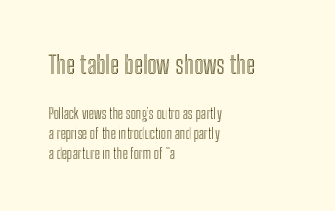
The image shows 25 px text type, upright; set left-aligned, normal line spacing (1.43x), normal letter spacing, not underlined; the first (top) block is 1.79x larger.
